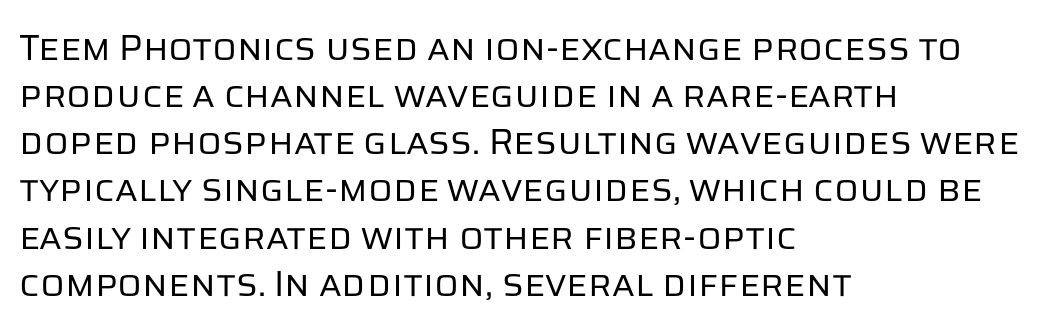
This is sans-serif lettering, the kind often seen on screens and signage. A bare baseline throughout the passage. The type sits square on the baseline with zero lean. This sample has the flowing, uneven cadence of proportional lettering. Standard letterfit; no display-style spreading of the glyphs.
